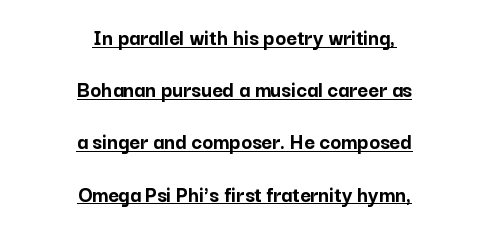
The image shows 23 px bold type, upright; set centered, loose line spacing (2.27x), normal letter spacing, underlined.
